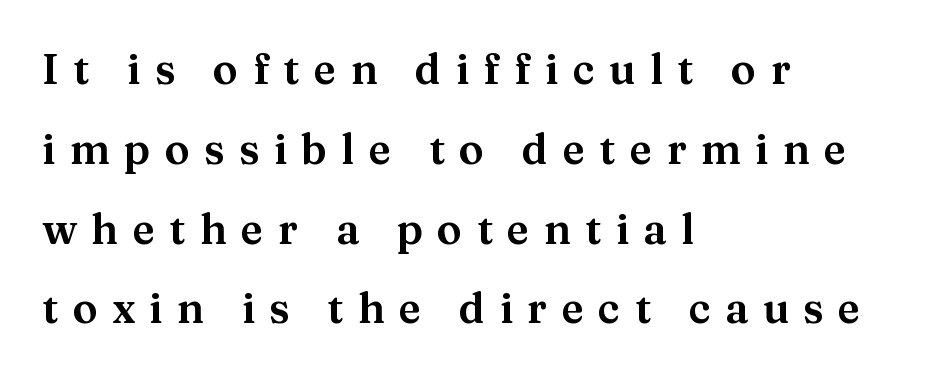
The image shows 42 px serif type, upright; set left-aligned, loose line spacing (1.9x), unusually wide letter spacing (+0.34 em), not underlined; medium stroke contrast and a medium x-height.
